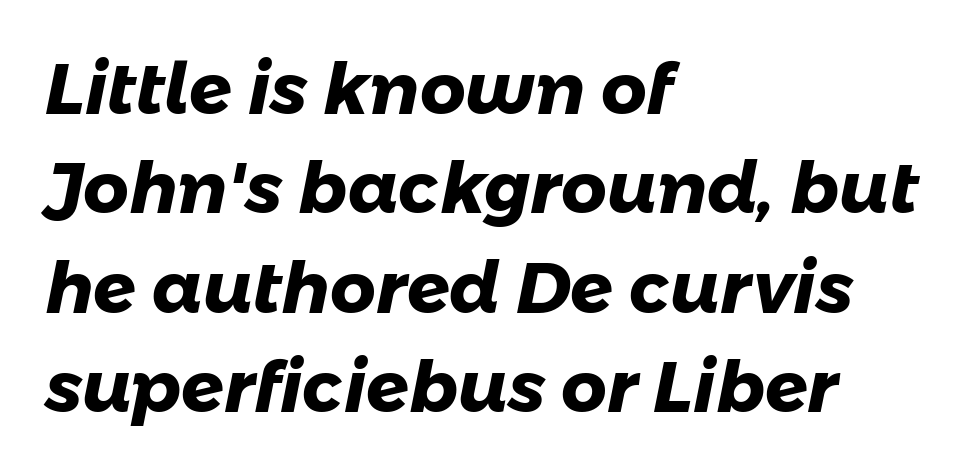
Q: Is the text bold? A: Yes.
Q: Is the typeface a serif or a sans-serif typeface? A: Sans-serif.
Q: Is the text underlined? A: No.
Q: How is the paragraph aligned? A: Left-aligned.
Q: Is the spacing between letters normal or unusually wide? A: Normal.
Q: Is the spacing between lines tight, normal or loose? A: Normal.
Q: Width (condensed, normal, or wide)? A: Normal.
Q: Stroke contrast? A: Low.
Q: x-height? A: Medium.
Q: Monospaced? A: No.
